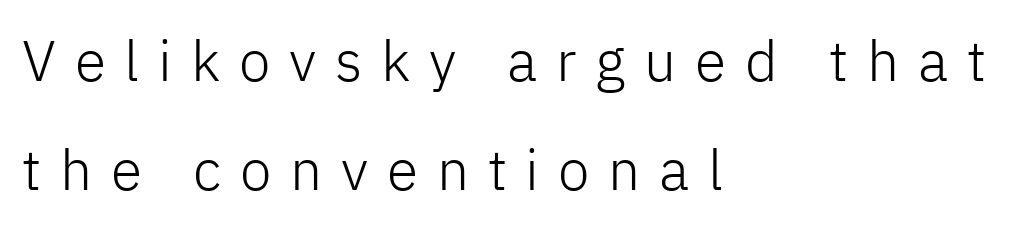
The lines are quadded left. Vertical spacing — loose. A typesetter would label this face a sans. The typesetting does not lean heavy: it is not bold.
